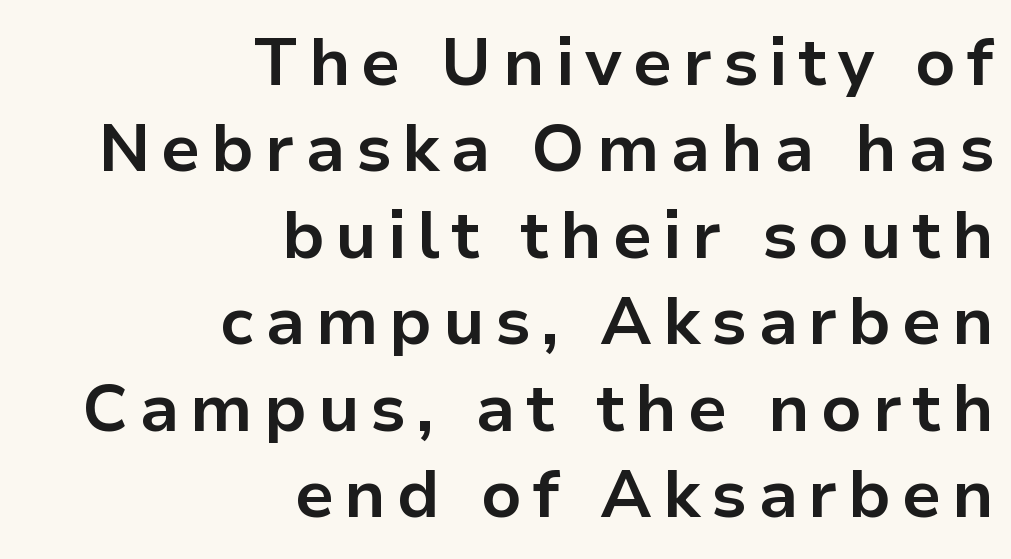
Q: Is the text bold? A: Yes.
Q: Is the text italic (slanted)? A: No, it is upright.
Q: Is the typeface a serif or a sans-serif typeface? A: Sans-serif.
Q: Is the text underlined? A: No.
Q: How is the paragraph aligned? A: Right-aligned.
Q: Is the spacing between lines tight, normal or loose? A: Normal.
Q: Width (condensed, normal, or wide)? A: Normal.
Q: Stroke contrast? A: Low.
Q: x-height? A: Medium.
Q: Monospaced? A: No.
